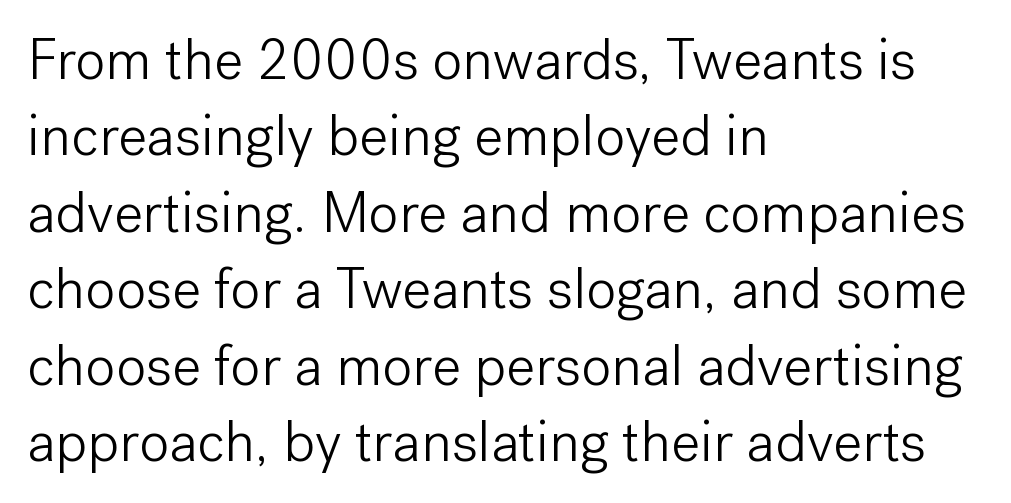
Standard letterfit; no display-style spreading of the glyphs. Every character sits straight up, as roman type does. Normally led — the rows are evenly, conventionally spaced. The text was rendered using a sans face with plain stroke endings.
